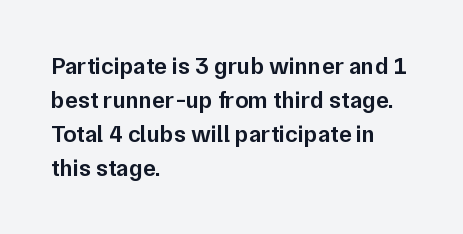
{"italic": "no", "bold": "semi", "underline": "no", "align": "left", "line_spacing": "normal", "line_spacing_ratio": 1.42, "letter_spacing": "normal", "letter_spacing_em": 0.0, "glyph_px": 24}
